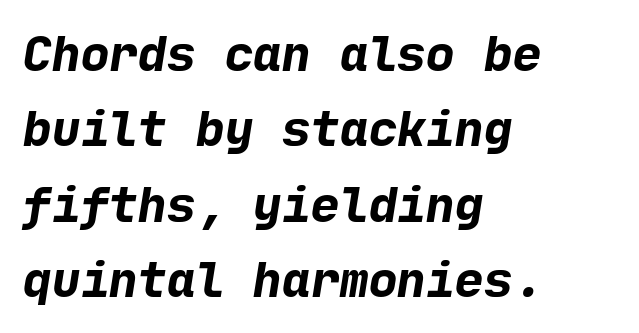
The specimen omits any rule beneath the text block's lines. Is there much room between lines? A standard amount, neither cramped nor airy. Is the type bold? Yes — the strokes are clearly thick and heavy. Is the block centered? No — it sits flush against the left margin. The designer went with a sans here, leaving each stem footless.
